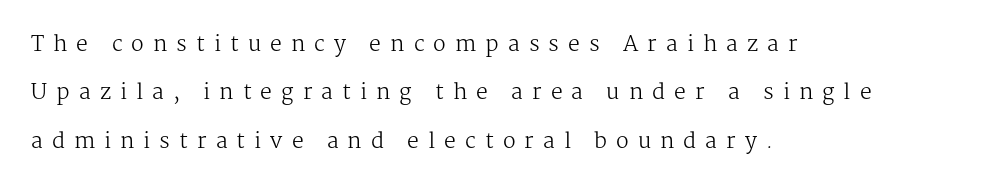
Which margin do the lines hug? The left one — the right edge is uneven. Ink coverage per letter is moderate at most. Rule under the text: the space is simply empty. Does the lettering tilt? It doesn't — this is upright. You could fit nearly another row in the gap between these rows.
